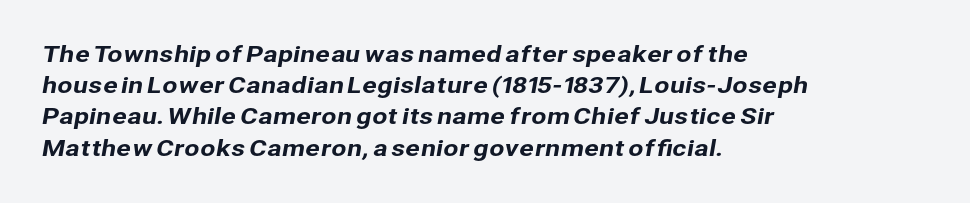
Check the space under the baseline: it is left empty. The rag falls on the right side of this text block. The passage shown has conventional tracking throughout. Each new line begins a customary step beneath the previous one.
